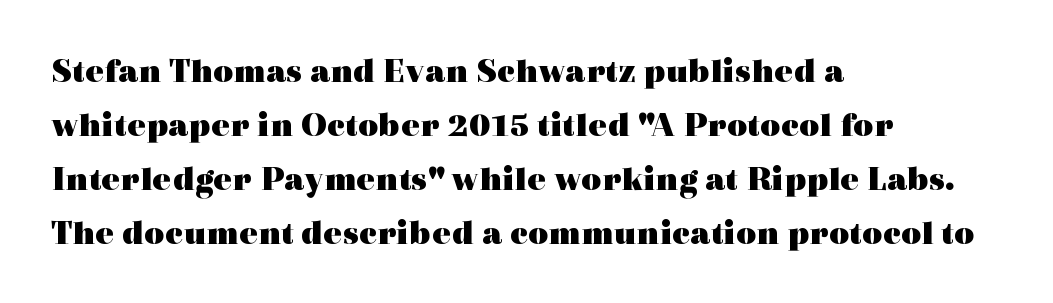
Serif or sans? Serif — the stroke terminals have little feet. Strokes here are thick enough to call this a true bold. No word sits above an underline. Whoever set this chose a conventional vertical rhythm. Short and long lines alike share a common starting point at left.
